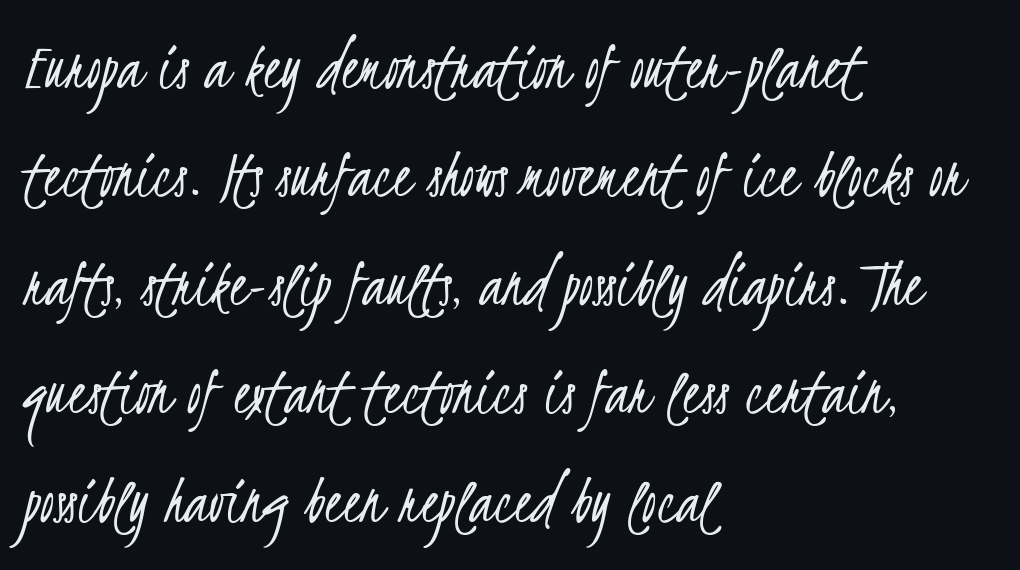
{"serif": "no", "bold": "no", "weight": "light", "width": "condensed", "stroke_contrast": "low", "x_height": "small", "monospaced": "no", "underline": "no", "align": "left", "line_spacing": "normal", "line_spacing_ratio": 1.55, "letter_spacing": "normal", "letter_spacing_em": 0.0, "glyph_px": 70}
